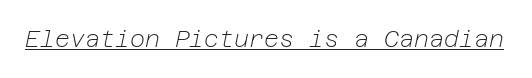
The image shows 23 px text type, italic (leaning right); set normal letter spacing, underlined.
